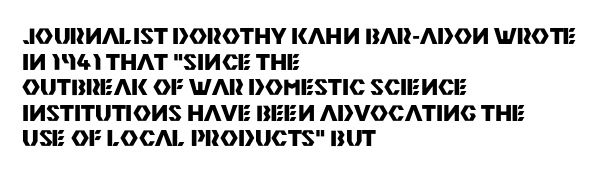
Caption: bold face, heavy strokes. No extra tracking has been applied to these lines. This is roman type, the default non-slanted kind. Teacher's note: observe the even left margin — that is flush-left alignment. Descender tails drop into unmarked territory.
